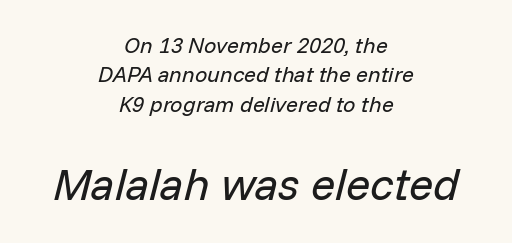
The paragraph shown floats in the horizontal middle. Bigger letters appear in the bottom chunk; the top chunk is reduced. The letters are slanted; this is an italic face. The line texture is even and compact thanks to regular tracking.
